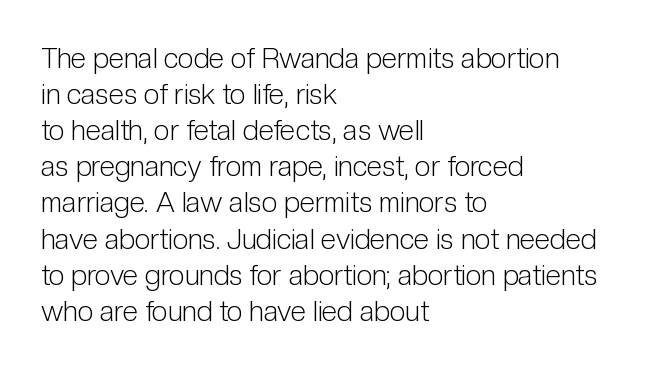
Visually the block forms a straight wall on the left and a jagged coastline on the right. Characters follow at the spacing the type designer built in. Underlining? Definitely not there. Heaviness? Minimal to ordinary, like unemphasized prose. Each letter keeps its own natural width here, so spacing adapts to shape. The typography opts for an upright posture over an oblique one.
